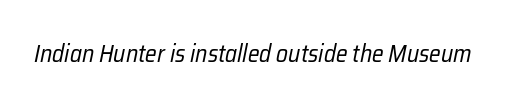
The image shows 24 px text type, italic (leaning right); set normal letter spacing, not underlined.
